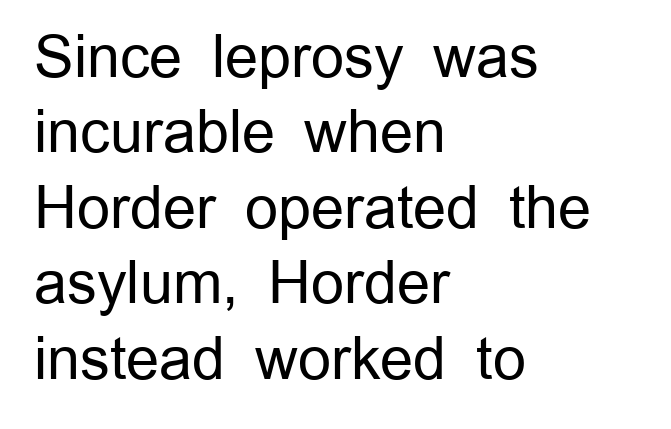
Posture: vertical. Reading down the block, your eye returns to a fixed left position each line. No heavy texture on the line: the type isn't bold. Is the letter spacing exaggerated? No — it looks like the ordinary default. Is this a sans? Yes — the strokes have no serifs.
